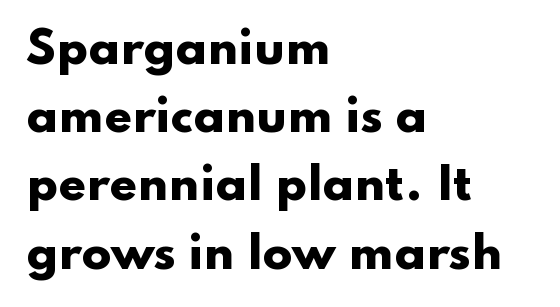
The image shows 44 px heavy, wide sans-serif type, upright; set left-aligned, normal line spacing (1.55x), normal letter spacing, not underlined; low stroke contrast and a small x-height.
